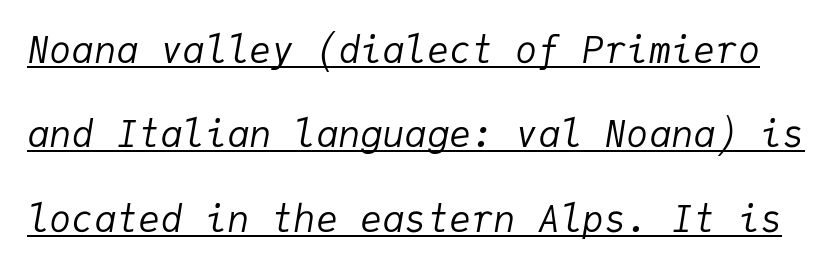
Q: Is the text bold? A: No.
Q: Is the text italic (slanted)? A: Yes, it leans right by about 9 degrees.
Q: Is the text underlined? A: Yes.
Q: Is the spacing between letters normal or unusually wide? A: Normal.
Q: Is the spacing between lines tight, normal or loose? A: Loose.
Q: Width (condensed, normal, or wide)? A: Normal.
Q: Stroke contrast? A: Low.
Q: x-height? A: Medium.
Q: Monospaced? A: Yes.
